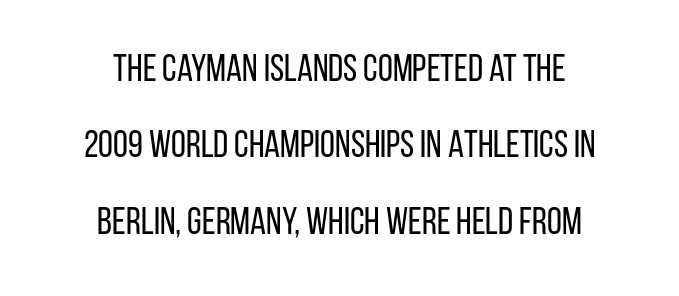
The image shows 38 px regular-weight, condensed sans-serif type, upright; set centered, loose line spacing (2.01x), normal letter spacing, not underlined; low stroke contrast and a large x-height.
